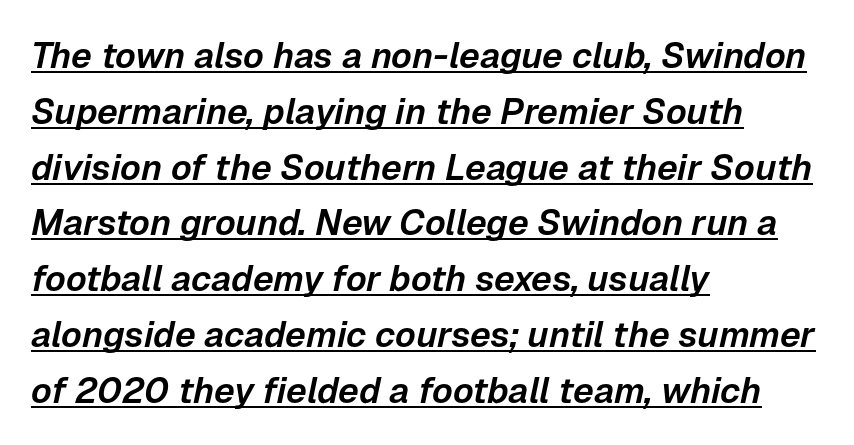
The image shows 36 px text type, italic (leaning right); set left-aligned, normal line spacing (1.55x), normal letter spacing, underlined; low stroke contrast and a medium x-height.
